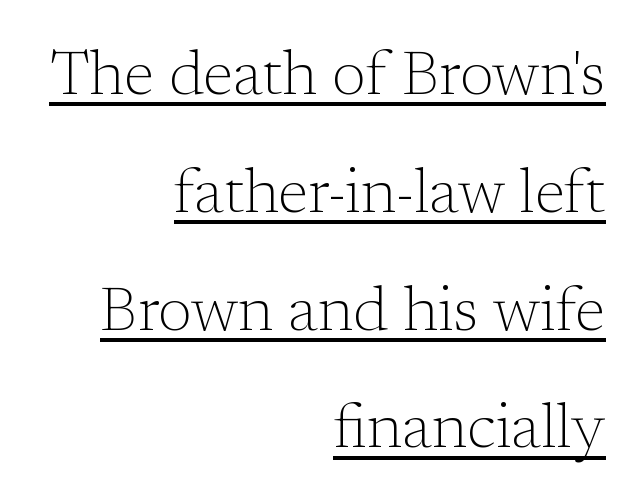
Notice how a bar underscores the lettering throughout. Caption: face not bold, strokes unweighted. Nothing unusual about the tracking: characters are spaced as the font intends. Compared with a flush-left layout, this one pins lines to the opposite, right side.
